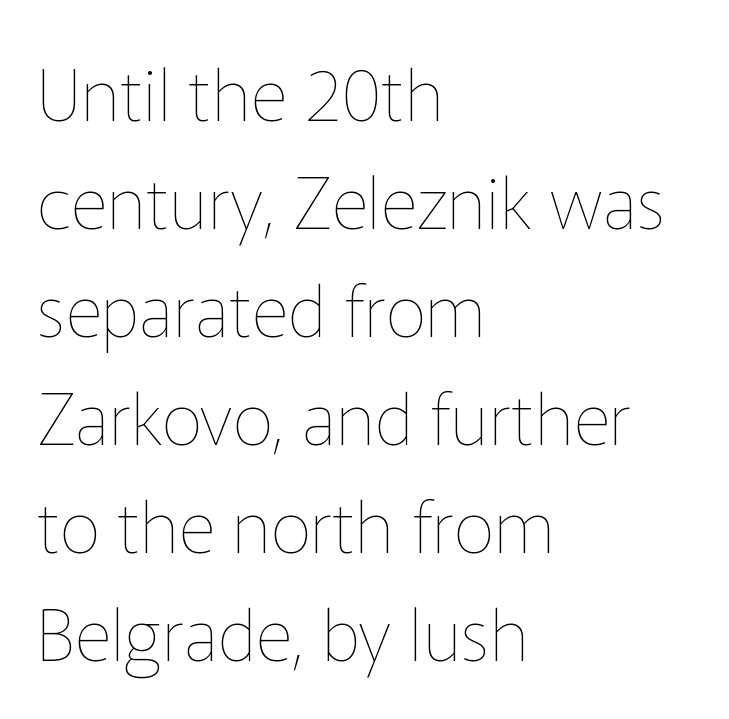
Q: Is the text bold? A: No.
Q: Is the text italic (slanted)? A: No, it is upright.
Q: Is the text underlined? A: No.
Q: How is the paragraph aligned? A: Left-aligned.
Q: Is the spacing between letters normal or unusually wide? A: Normal.
Q: Is the spacing between lines tight, normal or loose? A: Normal.
Q: Width (condensed, normal, or wide)? A: Normal.
Q: Stroke contrast? A: Low.
Q: x-height? A: Medium.
Q: Monospaced? A: No.
